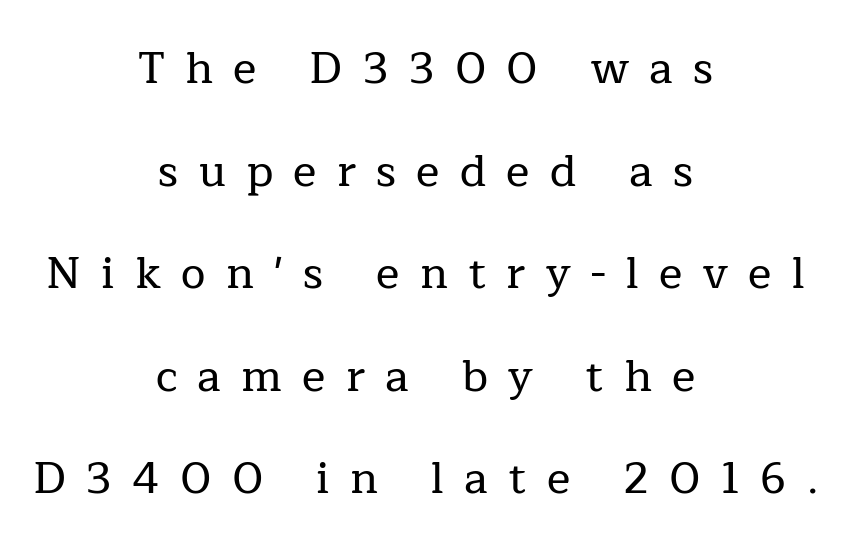
Q: Is the text italic (slanted)? A: No, it is upright.
Q: Is the typeface a serif or a sans-serif typeface? A: Serif.
Q: Is the text underlined? A: No.
Q: How is the paragraph aligned? A: Centered.
Q: Is the spacing between letters normal or unusually wide? A: Unusually wide.
Q: Is the spacing between lines tight, normal or loose? A: Loose.
Q: Width (condensed, normal, or wide)? A: Normal.
Q: Stroke contrast? A: Low.
Q: x-height? A: Medium.
Q: Monospaced? A: No.
